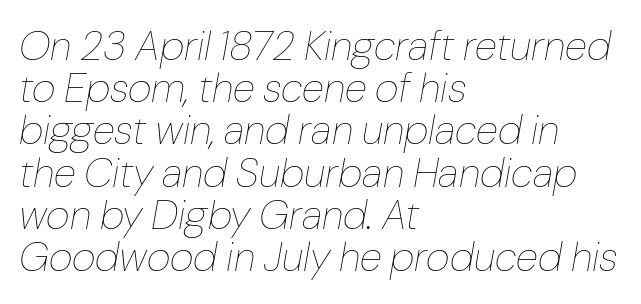
{"italic": "yes", "lean": "right", "slant_degrees": 10, "bold": "no", "weight": "thin", "width": "normal", "stroke_contrast": "low", "x_height": "medium", "monospaced": "no", "underline": "no", "align": "left", "line_spacing": "tight", "line_spacing_ratio": 1.03, "letter_spacing": "normal", "letter_spacing_em": 0.0, "glyph_px": 41}
